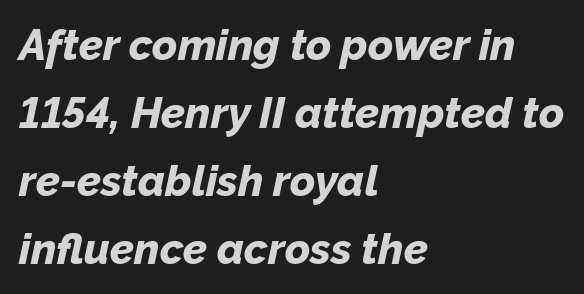
{"italic": "yes", "lean": "right", "slant_degrees": 12, "bold": "yes", "weight": "bold", "width": "normal", "stroke_contrast": "low", "x_height": "medium", "monospaced": "no", "underline": "no", "align": "left", "line_spacing": "normal", "line_spacing_ratio": 1.58, "letter_spacing": "normal", "letter_spacing_em": 0.0, "glyph_px": 43}
